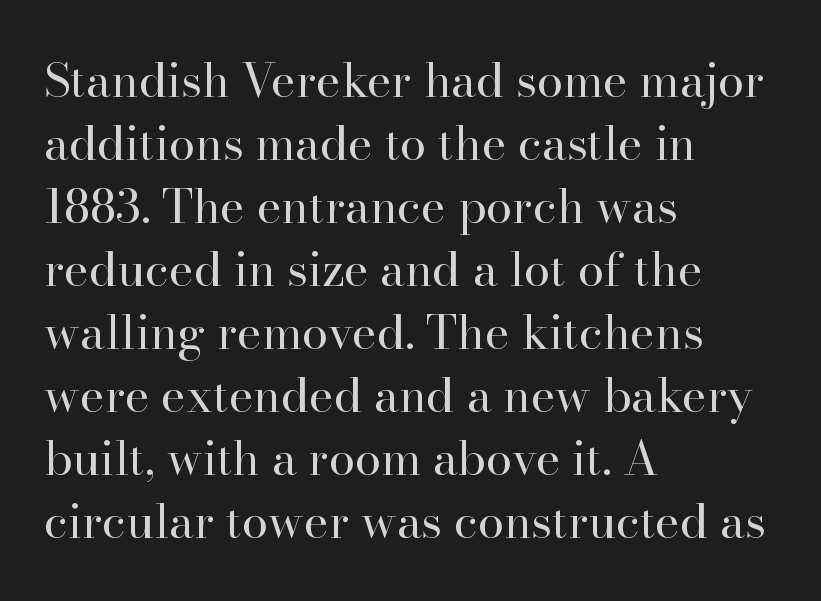
Short note: letters normally spaced. Heft: none added — not bold. Layout note: lines flush left. A typesetter would call this proportional, since set widths differ per character.
